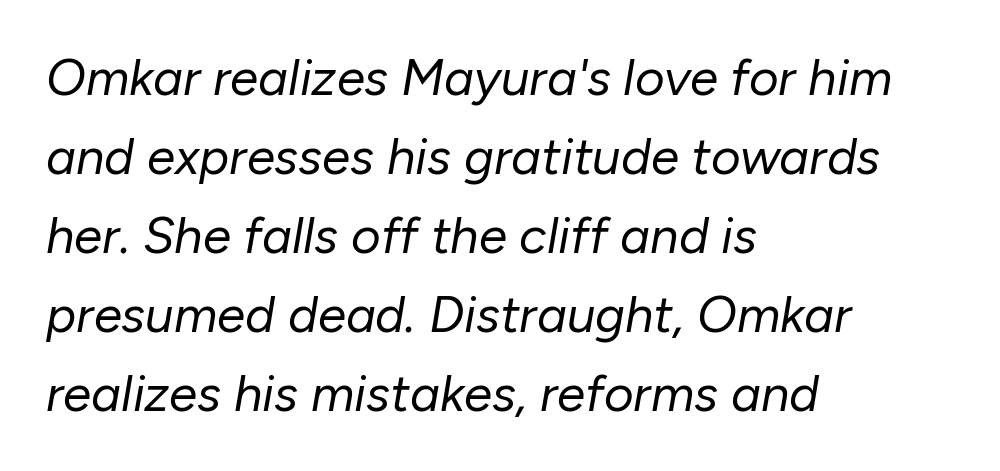
The line-height multiplier appears to be the usual default. When letters slant like this, we call the style italic. Stems here are at most as thick as an everyday book face. The rendering uses natural spacing where letterforms have individual widths.
